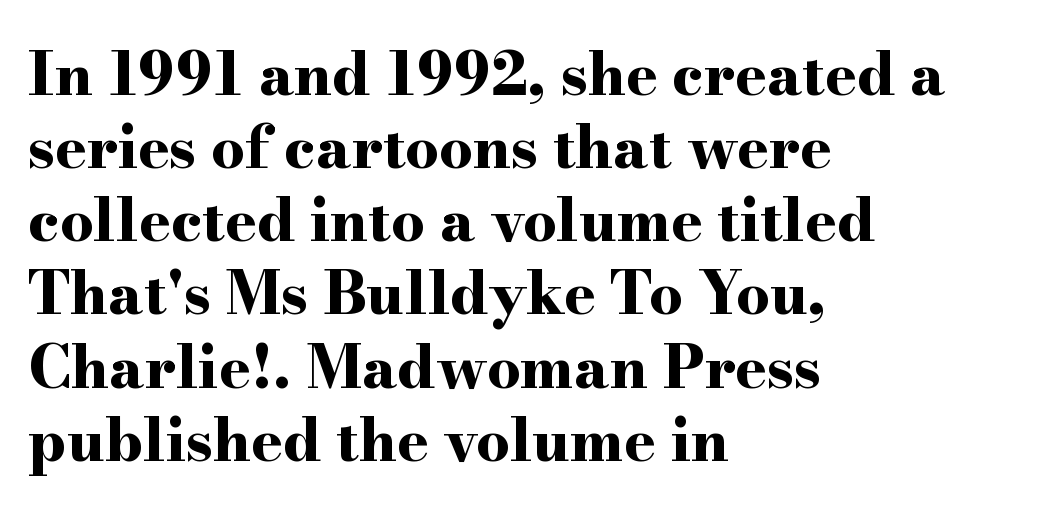
Q: Is the text bold? A: Yes.
Q: Is the text italic (slanted)? A: No, it is upright.
Q: Is the typeface a serif or a sans-serif typeface? A: Serif.
Q: Is the text underlined? A: No.
Q: How is the paragraph aligned? A: Left-aligned.
Q: Is the spacing between letters normal or unusually wide? A: Normal.
Q: Width (condensed, normal, or wide)? A: Wide.
Q: Stroke contrast? A: High.
Q: x-height? A: Small.
Q: Monospaced? A: No.
